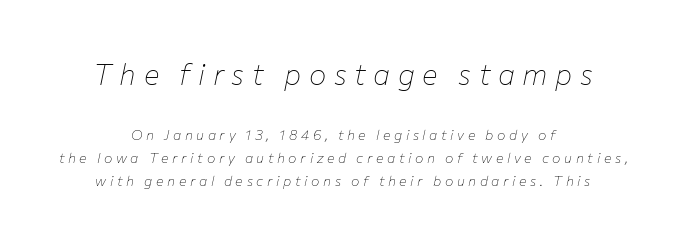
This sample has the flowing, uneven cadence of proportional lettering. Underline: absent. These lines sit exactly where default settings would place them. The paragraph shown floats in the horizontal middle. Emphasis-style slanted type is in use. Tracking value appears strongly positive — letters spread wide.
